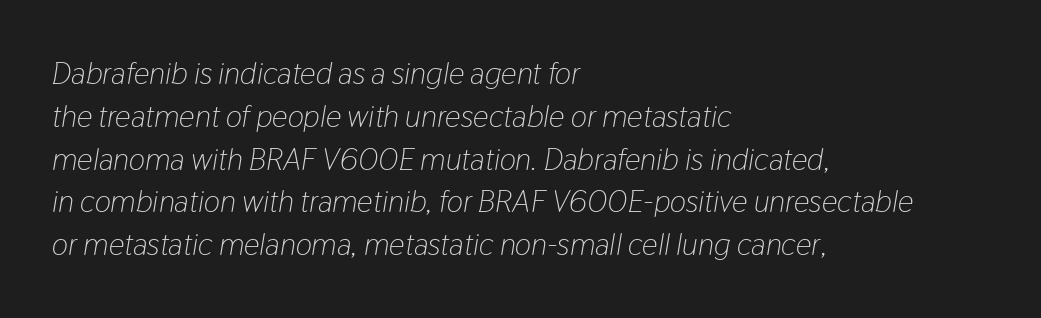
{"italic": "yes", "lean": "right", "slant_degrees": 9, "bold": "no", "weight": "light", "width": "condensed", "stroke_contrast": "low", "x_height": "medium", "monospaced": "no", "underline": "no", "align": "left", "line_spacing": "normal", "line_spacing_ratio": 1.38, "letter_spacing": "normal", "letter_spacing_em": 0.0, "glyph_px": 31}
